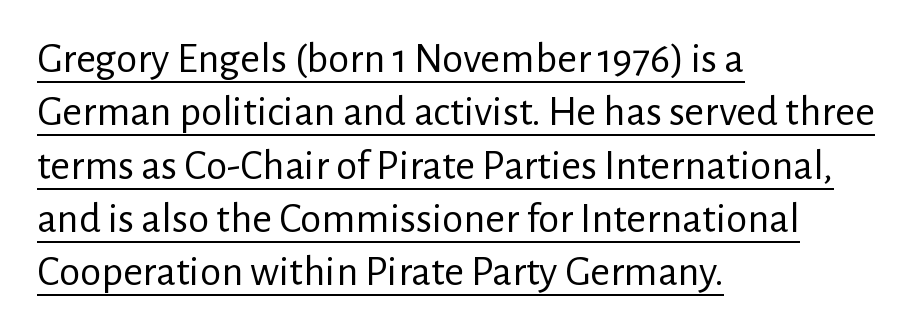
The image shows 43 px regular-weight sans-serif type, upright; set left-aligned, line spacing 1.24x, normal letter spacing, underlined; low stroke contrast and a medium x-height.
